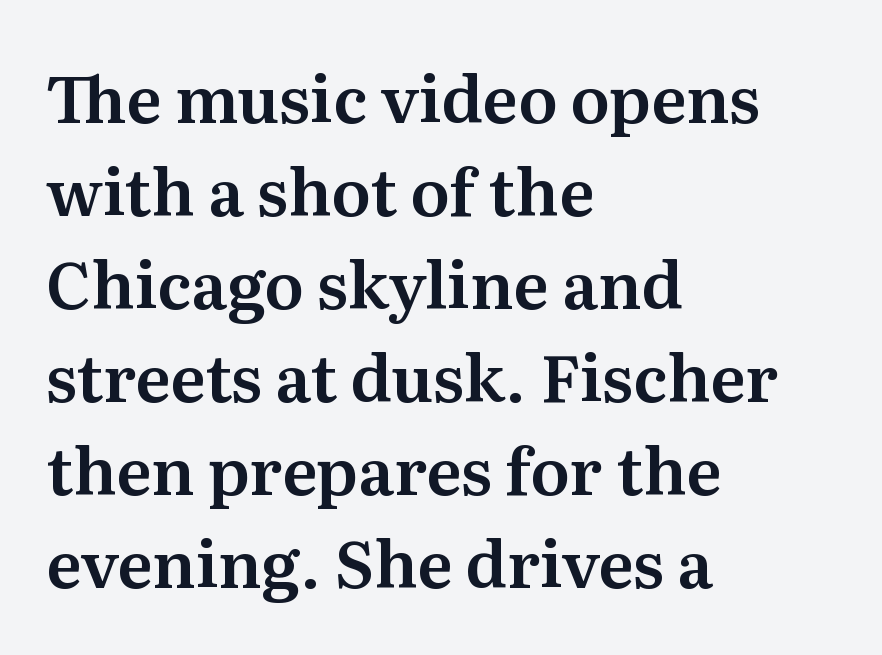
The image shows 65 px serif type, upright; set left-aligned, normal line spacing (1.43x), normal letter spacing, not underlined; medium stroke contrast and a medium x-height.
